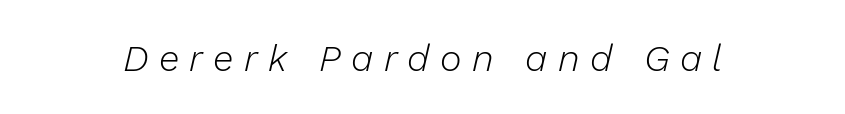
Q: Is the text bold? A: No.
Q: Is the text italic (slanted)? A: Yes, it leans right by about 13 degrees.
Q: Is the text underlined? A: No.
Q: Is the spacing between letters normal or unusually wide? A: Unusually wide.
Q: Width (condensed, normal, or wide)? A: Normal.
Q: Stroke contrast? A: Low.
Q: x-height? A: Medium.
Q: Monospaced? A: No.
